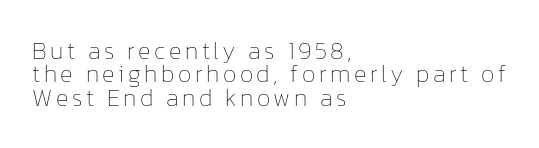
{"italic": "no", "bold": "no", "underline": "no", "align": "left", "line_spacing": "tight", "line_spacing_ratio": 0.97, "glyph_px": 24}
